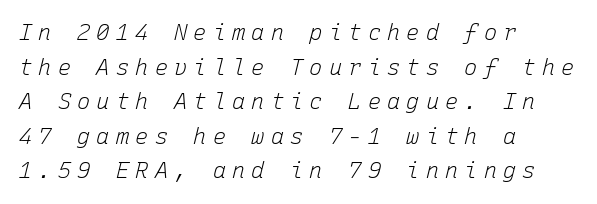
{"italic": "yes", "lean": "right", "slant_degrees": 15, "bold": "no", "underline": "no", "align": "left", "line_spacing": "normal", "line_spacing_ratio": 1.57, "letter_spacing": "wide", "letter_spacing_em": 0.28, "glyph_px": 22}
